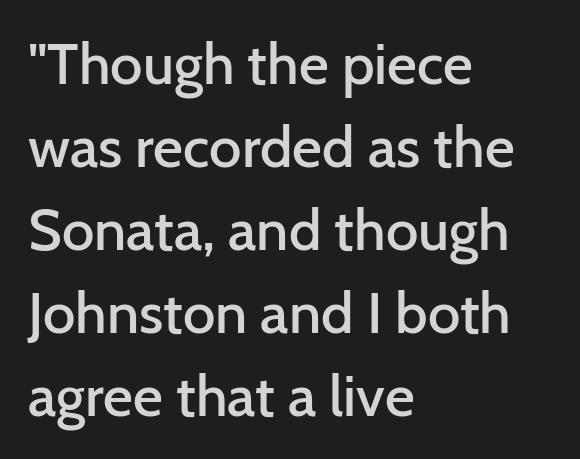
{"serif": "no", "italic": "no", "bold": "semi", "weight": "semibold", "width": "normal", "stroke_contrast": "low", "x_height": "medium", "monospaced": "no", "underline": "no", "align": "left", "line_spacing": "normal", "line_spacing_ratio": 1.43, "letter_spacing": "normal", "letter_spacing_em": 0.0, "glyph_px": 58}
